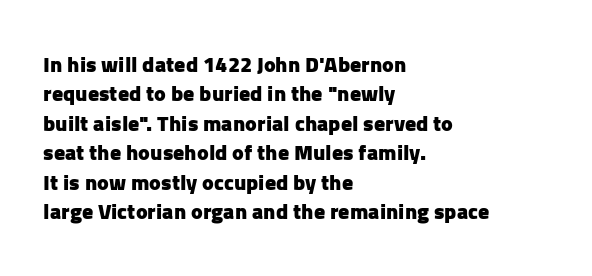
The vertical gap from one line to the next is medium. The rendering uses a bold face; every stroke is thick and dark. When letters stand straight like this, we call the style roman or upright. A typesetter would call this zero additional tracking.
